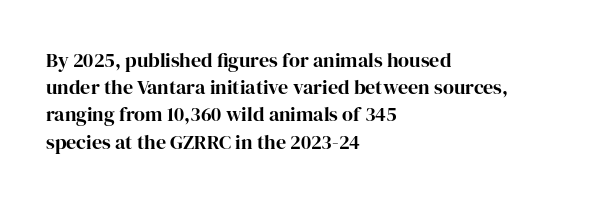
Q: Is the text bold? A: Yes.
Q: Is the text italic (slanted)? A: No, it is upright.
Q: Is the text underlined? A: No.
Q: How is the paragraph aligned? A: Left-aligned.
Q: Is the spacing between letters normal or unusually wide? A: Normal.
Q: Is the spacing between lines tight, normal or loose? A: Normal.
